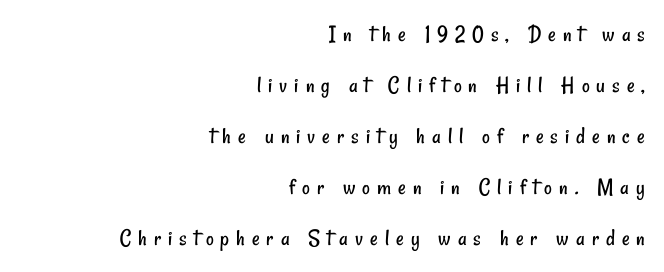
Q: Is the text bold? A: No.
Q: Is the text underlined? A: No.
Q: How is the paragraph aligned? A: Right-aligned.
Q: Is the spacing between letters normal or unusually wide? A: Unusually wide.
Q: Is the spacing between lines tight, normal or loose? A: Loose.
